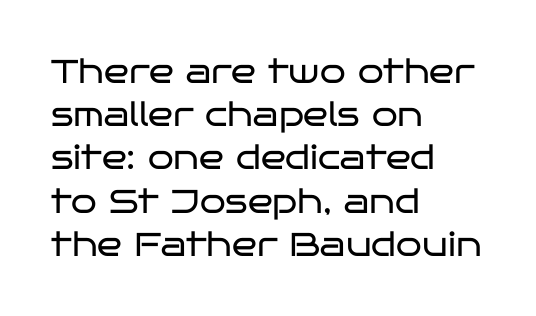
The weight tops out at a normal text grade. Each line starts at the same left margin while the right side varies. Observe the ordinary spacing: letters are neighbours, not strangers. Check where the strokes stop: nothing finishes them off — pure sans. The passage shown is typed in a proportional face where columns would drift. The letters stand straight up with perfectly vertical stems.
